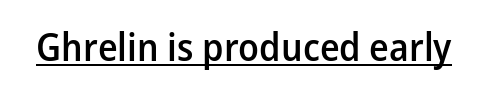
Q: Is the text bold? A: Semi-bold.
Q: Is the text italic (slanted)? A: No, it is upright.
Q: Is the typeface a serif or a sans-serif typeface? A: Sans-serif.
Q: Is the text underlined? A: Yes.
Q: Is the spacing between letters normal or unusually wide? A: Normal.
Q: Width (condensed, normal, or wide)? A: Normal.
Q: Stroke contrast? A: Low.
Q: x-height? A: Medium.
Q: Monospaced? A: No.
